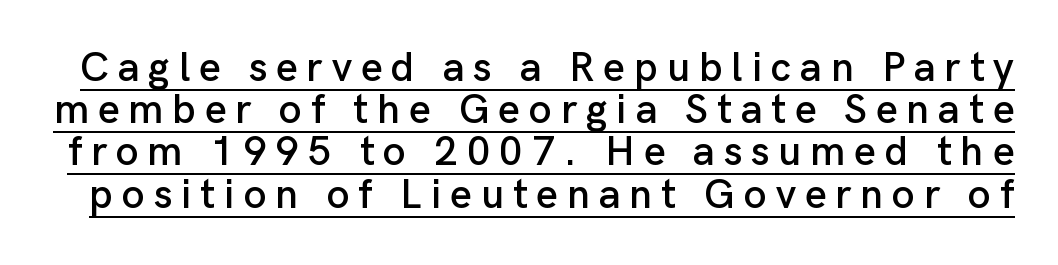
{"serif": "no", "italic": "no", "width": "normal", "stroke_contrast": "low", "x_height": "medium", "monospaced": "no", "underline": "yes", "line_spacing": "tight", "line_spacing_ratio": 1.03, "letter_spacing": "wide", "letter_spacing_em": 0.22, "glyph_px": 41}
